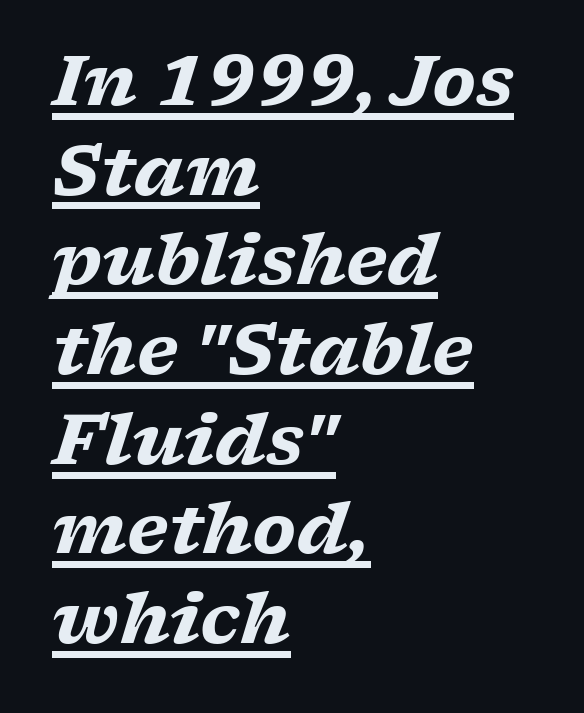
Line starts are locked; line ends wander. Little horizontal feet cap the strokes, marking this as serif type. How heavy is the stroke? Heavy — this is a bold. Characters follow at the spacing the type designer built in.
